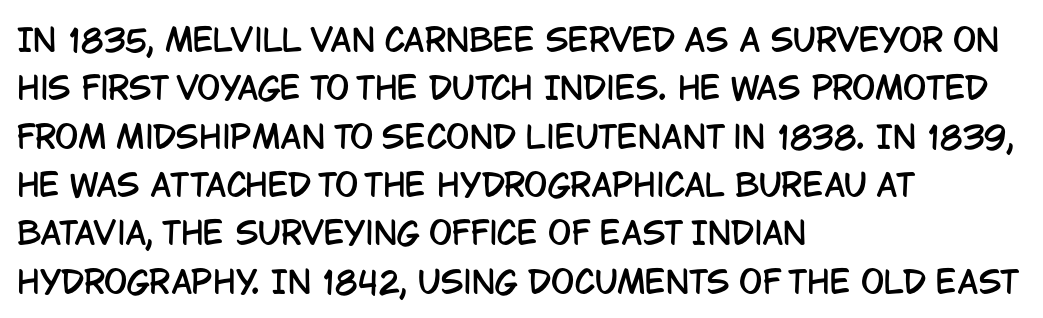
Q: Is the text italic (slanted)? A: No, it is upright.
Q: Is the typeface a serif or a sans-serif typeface? A: Sans-serif.
Q: Is the text underlined? A: No.
Q: How is the paragraph aligned? A: Left-aligned.
Q: Is the spacing between letters normal or unusually wide? A: Normal.
Q: Is the spacing between lines tight, normal or loose? A: Normal.
Q: Width (condensed, normal, or wide)? A: Condensed.
Q: Stroke contrast? A: Low.
Q: x-height? A: Large.
Q: Monospaced? A: No.
